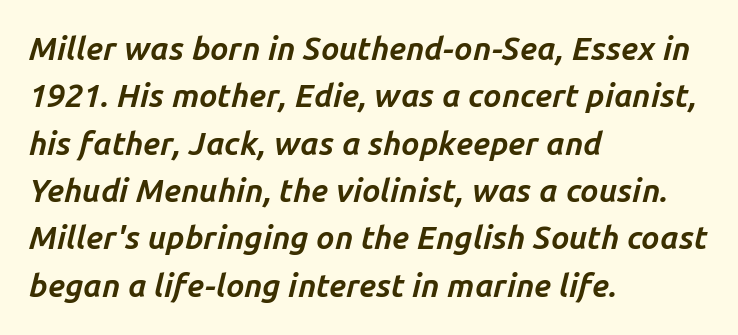
The image shows 32 px bold type, italic (leaning right); set left-aligned, normal line spacing (1.48x), normal letter spacing, not underlined; low stroke contrast and a medium x-height.
